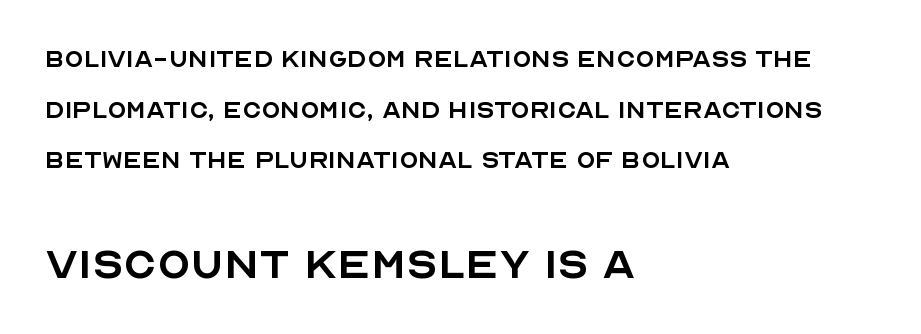
{"serif": "no", "italic": "no", "bold": "no", "weight": "regular", "width": "normal", "x_height": "large", "monospaced": "no", "underline": "no", "align": "left", "line_spacing": "normal", "line_spacing_ratio": 1.63, "letter_spacing": "normal", "letter_spacing_em": 0.0, "larger_block": "second", "size_ratio": 1.74, "glyph_px": 54}
